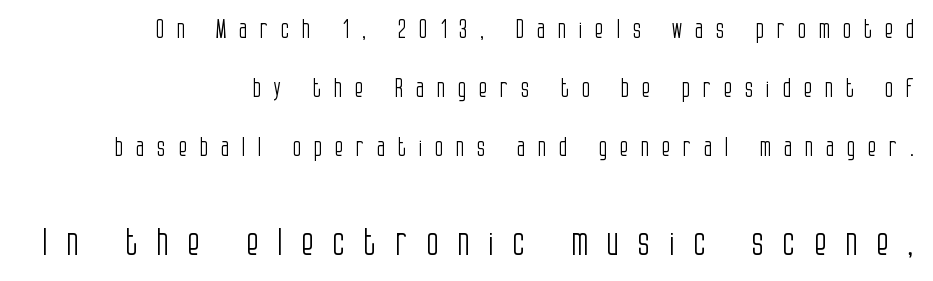
Q: Is the text bold? A: No.
Q: Is the text italic (slanted)? A: No, it is upright.
Q: Is the typeface a serif or a sans-serif typeface? A: Sans-serif.
Q: Is the text underlined? A: No.
Q: How is the paragraph aligned? A: Right-aligned.
Q: Is the spacing between letters normal or unusually wide? A: Unusually wide.
Q: Is the spacing between lines tight, normal or loose? A: Loose.
Q: Which block of text is set in a larger size, the first (top) or the second (bottom)? A: The second (bottom) one.
Q: Width (condensed, normal, or wide)? A: Condensed.
Q: Stroke contrast? A: Low.
Q: x-height? A: Large.
Q: Monospaced? A: No.
